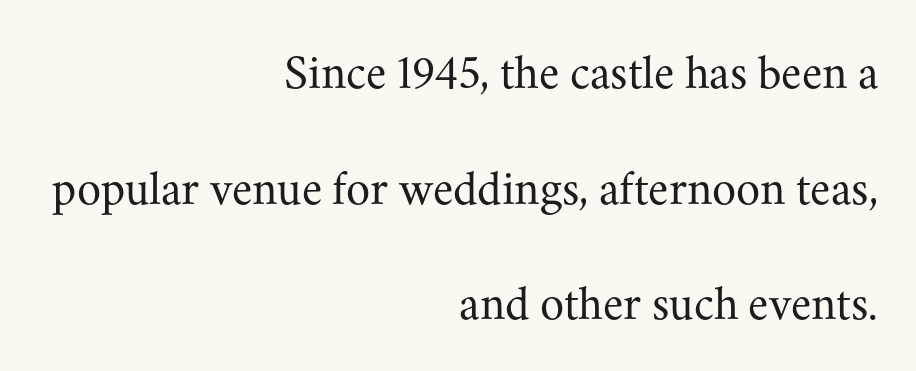
Q: Is the text bold? A: No.
Q: Is the text italic (slanted)? A: No, it is upright.
Q: Is the typeface a serif or a sans-serif typeface? A: Serif.
Q: Is the text underlined? A: No.
Q: How is the paragraph aligned? A: Right-aligned.
Q: Is the spacing between letters normal or unusually wide? A: Normal.
Q: Is the spacing between lines tight, normal or loose? A: Loose.
Q: Width (condensed, normal, or wide)? A: Normal.
Q: Stroke contrast? A: Medium.
Q: x-height? A: Small.
Q: Monospaced? A: No.
